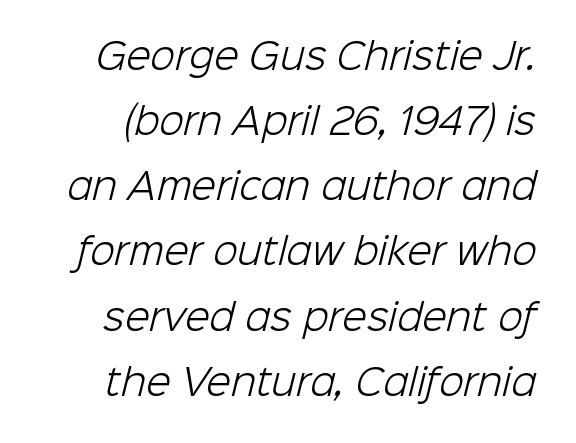
The image shows 36 px light sans-serif type; set line spacing 1.81x, normal letter spacing, not underlined; low stroke contrast and a medium x-height.
